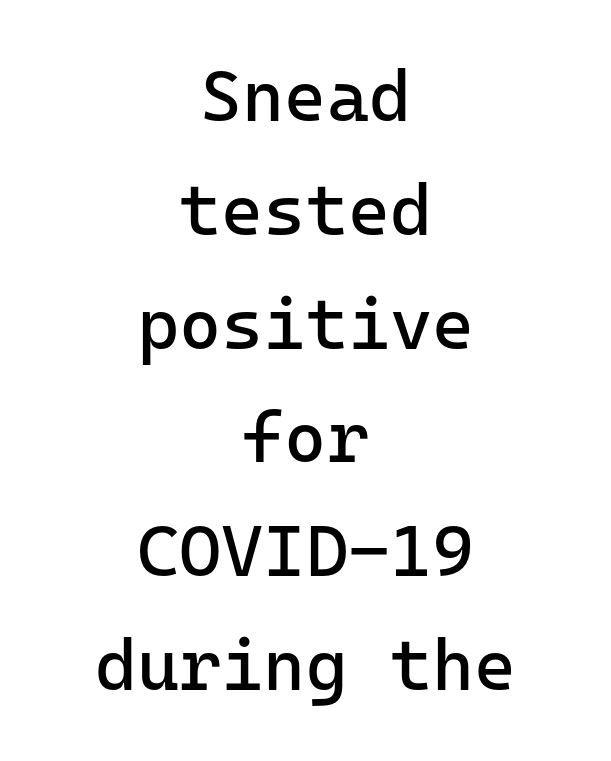
{"serif": "no", "italic": "no", "bold": "no", "weight": "regular", "width": "normal", "stroke_contrast": "low", "x_height": "medium", "monospaced": "yes", "underline": "no", "align": "center", "line_spacing": "normal", "line_spacing_ratio": 1.58, "letter_spacing": "normal", "letter_spacing_em": 0.0, "glyph_px": 72}
